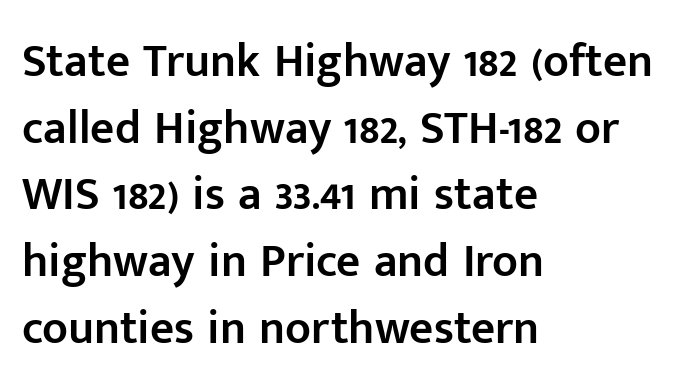
{"serif": "no", "italic": "no", "bold": "semi", "weight": "semibold", "width": "normal", "stroke_contrast": "low", "x_height": "medium", "monospaced": "no", "underline": "no", "align": "left", "line_spacing": "normal", "line_spacing_ratio": 1.42, "letter_spacing": "normal", "letter_spacing_em": 0.0, "glyph_px": 47}
